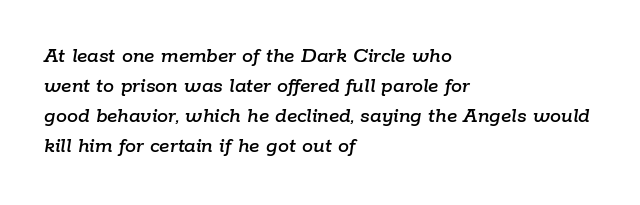
The rows are spaced the way most documents space them. Has an underline been added? It has not. What stands out about the letter spacing? Nothing — it is the standard amount. Where is the straight margin? On the left. Yep, that's italic — everything's leaning.
